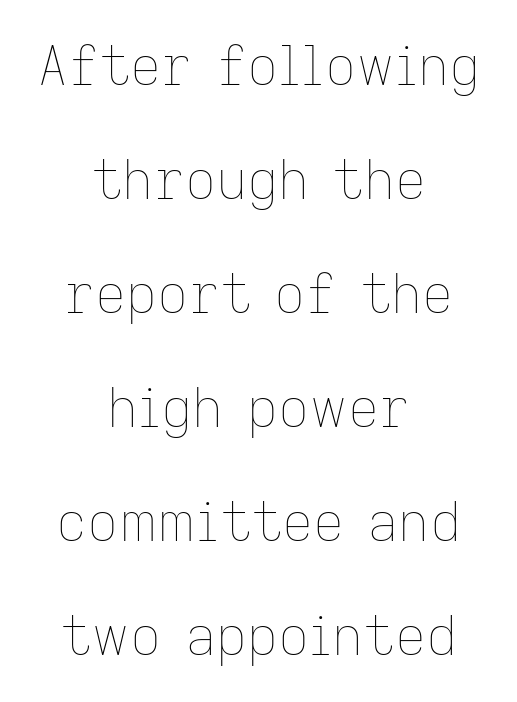
The image shows 54 px thin type, upright; set centered, loose line spacing (2.11x), normal letter spacing, not underlined; low stroke contrast and a medium x-height.
